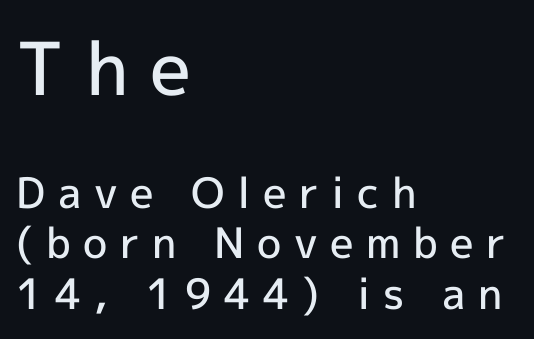
The image shows 73 px semibold sans-serif type, upright; set left-aligned, line spacing 1.2x, unusually wide letter spacing (+0.3 em), not underlined; the first (top) block is 1.74x larger; a medium x-height.
